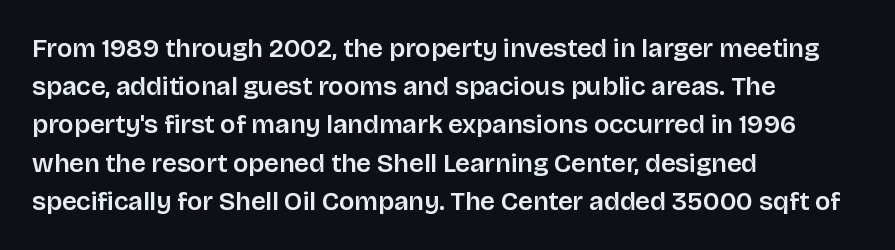
{"italic": "no", "underline": "no", "align": "left", "line_spacing": "normal", "line_spacing_ratio": 1.47, "letter_spacing": "normal", "letter_spacing_em": 0.0, "glyph_px": 26}
